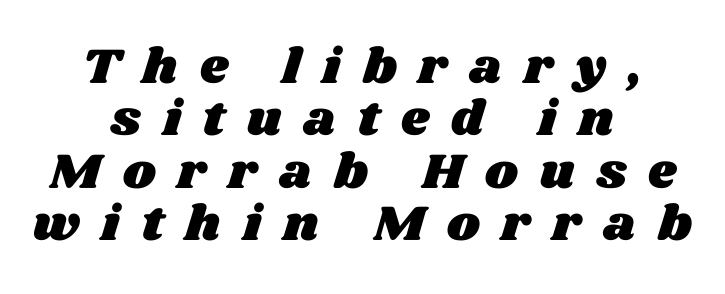
The image shows 50 px wide type; set centered, tight line spacing (1.05x), unusually wide letter spacing (+0.44 em), not underlined; medium stroke contrast and a large x-height.
